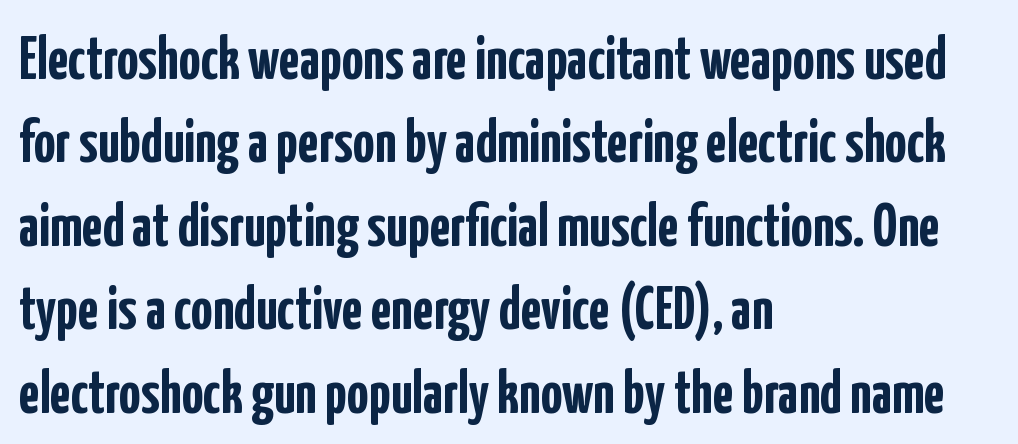
{"serif": "no", "italic": "no", "bold": "yes", "weight": "semibold", "width": "condensed", "stroke_contrast": "low", "x_height": "medium", "monospaced": "no", "underline": "no", "align": "left", "line_spacing": "normal", "line_spacing_ratio": 1.39, "letter_spacing": "normal", "letter_spacing_em": 0.0, "glyph_px": 60}
